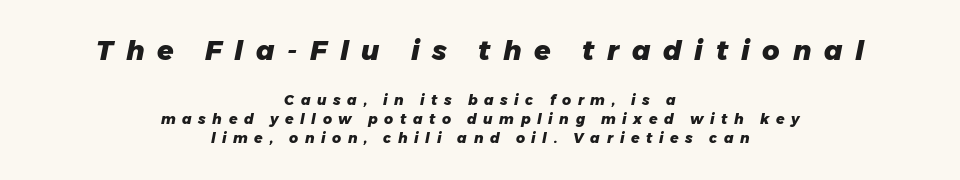
Is the lower block the larger one? No — the upper block carries the bigger type. Yep, that's italic — everything's leaning. Layout note: lines centered. Reading down the column, the eye jumps a familiar distance to each next line. How heavy is the stroke? Heavy — this is a bold. Observe the wide spacing: letters keep a clear distance from each other.
